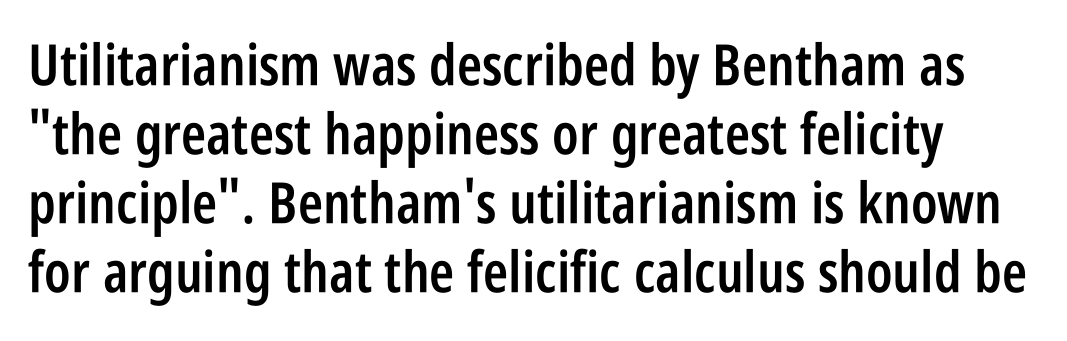
The passage shown is typed in a proportional face where columns would drift. Plain, unruled lines of type. Ascenders rise straight up at ninety degrees. This sample uses a sans-serif face. Compared with an ordinary text face, these strokes are moderately heavier — a semibold. Does extra space separate the letters? No, they use regular spacing.
